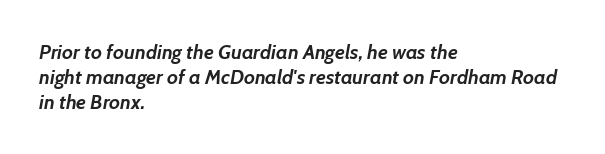
The rows are spaced the way most documents space them. Every character sits at an angle, as italics do. Reading down the block, your eye returns to a fixed left position each line. The space directly below the letters is spotless. In terms of letterspacing, this is plain default setting.
